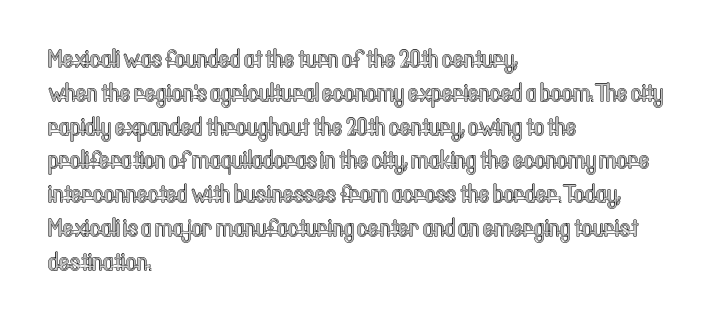
{"italic": "no", "underline": "no", "align": "left", "line_spacing": "normal", "line_spacing_ratio": 1.3, "letter_spacing": "normal", "letter_spacing_em": 0.0, "glyph_px": 26}
